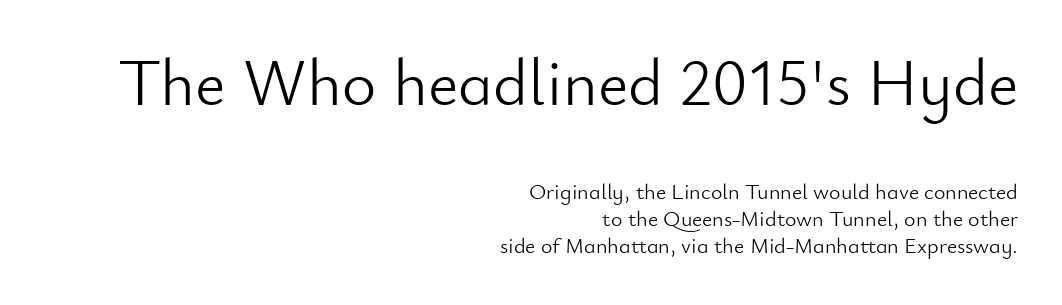
{"serif": "no", "italic": "no", "bold": "no", "weight": "light", "width": "normal", "stroke_contrast": "low", "x_height": "small", "monospaced": "no", "underline": "no", "align": "right", "line_spacing_ratio": 1.23, "letter_spacing": "normal", "letter_spacing_em": 0.0, "larger_block": "first", "size_ratio": 3.0, "glyph_px": 66}
